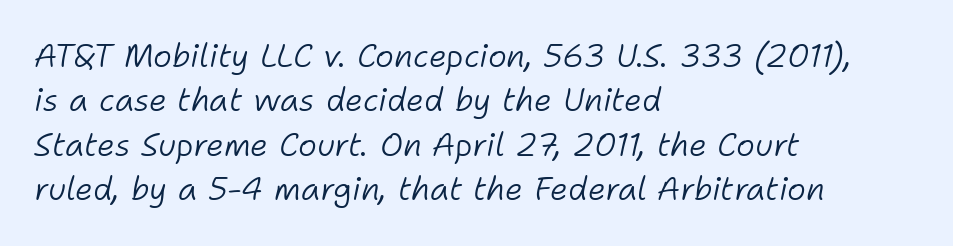
{"italic": "yes", "lean": "right", "slant_degrees": 11, "bold": "no", "weight": "light", "width": "normal", "stroke_contrast": "low", "x_height": "medium", "monospaced": "no", "underline": "no", "align": "left", "line_spacing": "normal", "line_spacing_ratio": 1.39, "letter_spacing": "normal", "letter_spacing_em": 0.0, "glyph_px": 32}
